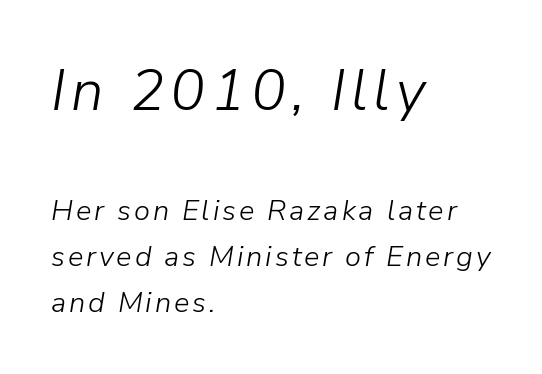
Q: Is the text bold? A: No.
Q: Is the text italic (slanted)? A: Yes, it leans right by about 9 degrees.
Q: Is the text underlined? A: No.
Q: How is the paragraph aligned? A: Left-aligned.
Q: Is the spacing between lines tight, normal or loose? A: Normal.
Q: Which block of text is set in a larger size, the first (top) or the second (bottom)? A: The first (top) one.
Q: Width (condensed, normal, or wide)? A: Normal.
Q: Stroke contrast? A: Low.
Q: x-height? A: Medium.
Q: Monospaced? A: No.
